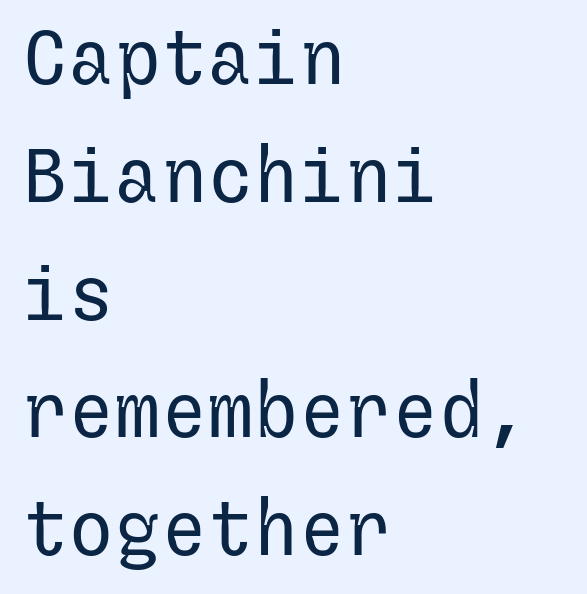
Unlike a traditional serif, this face leaves its strokes unadorned. The text block is weighted toward the left margin, trailing off unevenly rightward. Normally led — the rows are evenly, conventionally spaced. Letters rest on an invisible, unmarked baseline. Is this a heavy cut? Hardly; it is regular or lighter.
